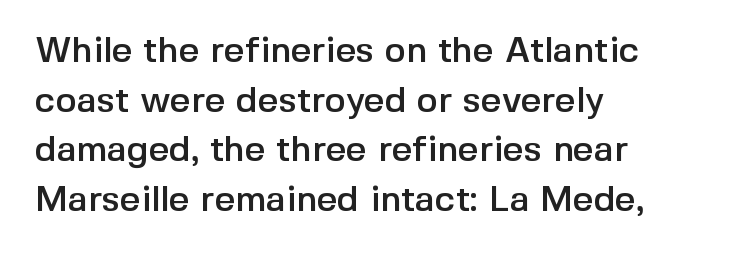
The image shows 36 px sans-serif type, upright; set left-aligned, normal line spacing (1.38x), normal letter spacing, not underlined; a medium x-height.
